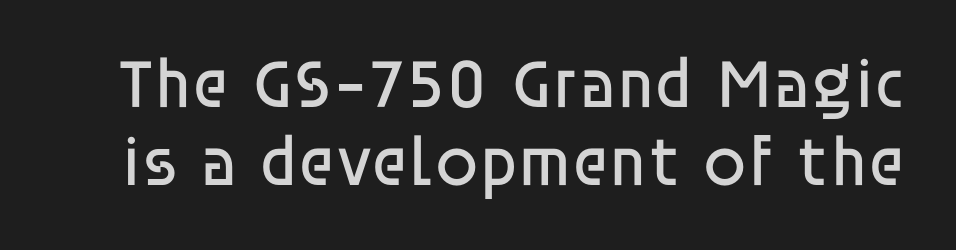
A typesetter would call this proportional, since set widths differ per character. Letter spacing: default. One glance says dense: line gaps are narrower than usual. Stems and bowls with no extra thickness — not bold.
